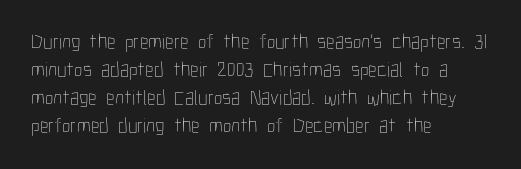
{"italic": "no", "bold": "no", "underline": "no", "align": "left", "line_spacing": "normal", "line_spacing_ratio": 1.34, "letter_spacing": "normal", "letter_spacing_em": 0.0, "glyph_px": 21}
